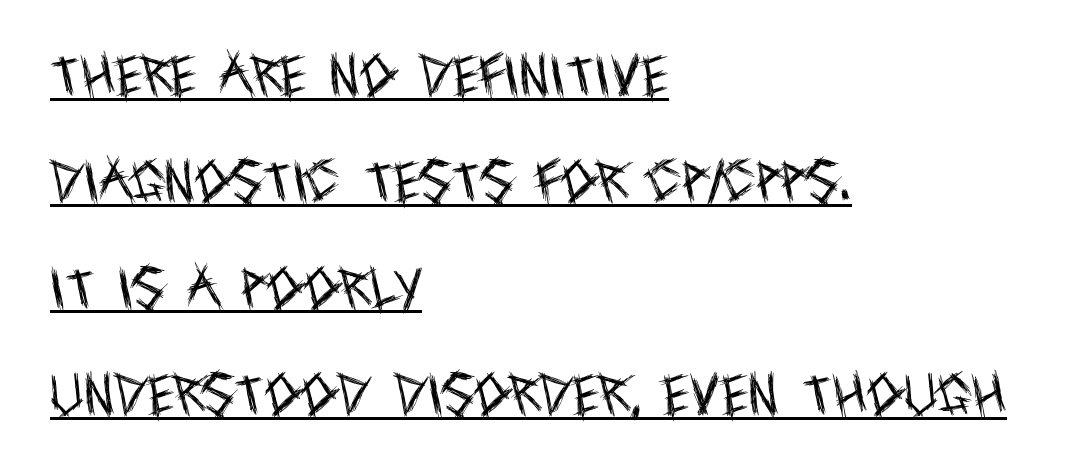
The image shows 46 px regular-weight, condensed sans-serif type, upright; set left-aligned, loose line spacing (2.31x), normal letter spacing, underlined; a large x-height.
